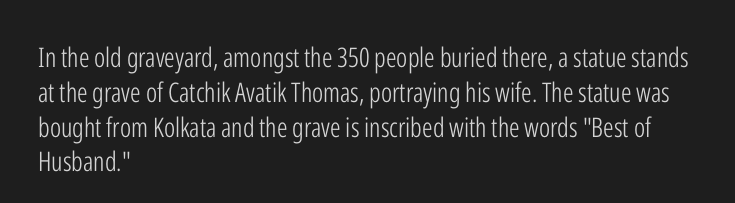
This sample keeps an unexceptional amount of space between lines. Characters remain perfectly vertical along every line. The gap between lines stays unmarked. Is this a heavy cut? Hardly; it is regular or lighter.
